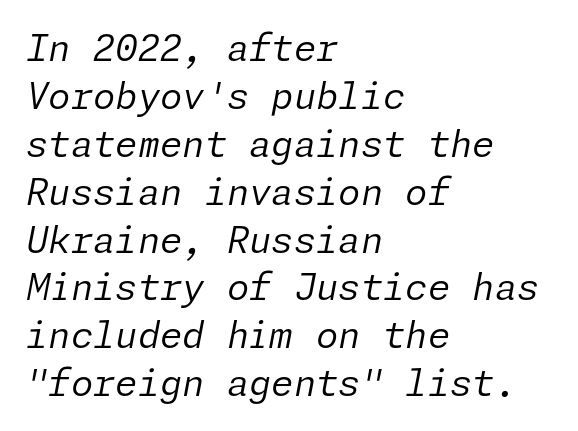
The image shows 36 px regular-weight type, italic (leaning right); set left-aligned, normal line spacing (1.33x), normal letter spacing, not underlined; low stroke contrast and a medium x-height.
